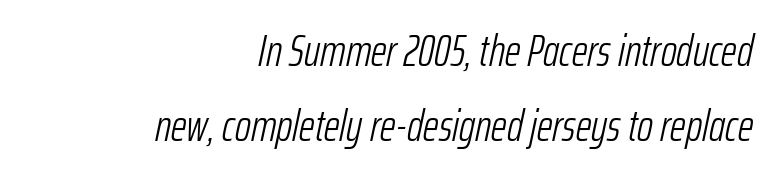
Q: Is the text bold? A: No.
Q: Is the text italic (slanted)? A: Yes, it leans right by about 12 degrees.
Q: Is the text underlined? A: No.
Q: How is the paragraph aligned? A: Right-aligned.
Q: Is the spacing between letters normal or unusually wide? A: Normal.
Q: Is the spacing between lines tight, normal or loose? A: Normal.
Q: Width (condensed, normal, or wide)? A: Condensed.
Q: Stroke contrast? A: Low.
Q: x-height? A: Medium.
Q: Monospaced? A: No.
